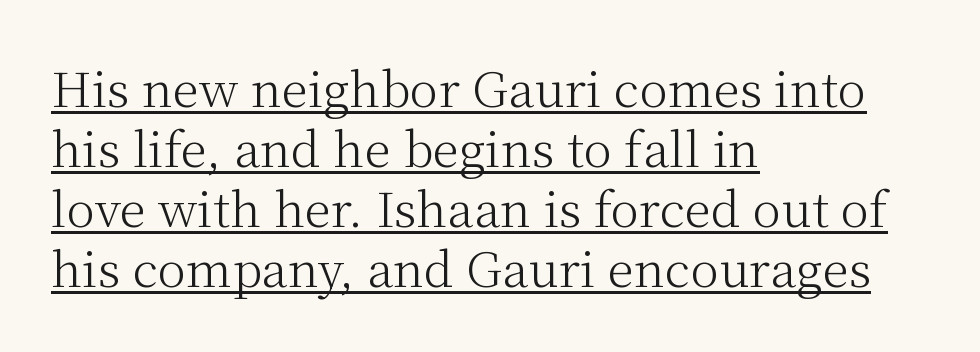
Observe the serifs anchoring each vertical stroke in this sample. The rendering anchors every line to the left-hand side. The font is comparable to plain body text, perhaps lighter. Character widths vary here, with narrow letters taking less room than wide ones. Baseline-to-baseline distance is the conventional proportion of letter height.
